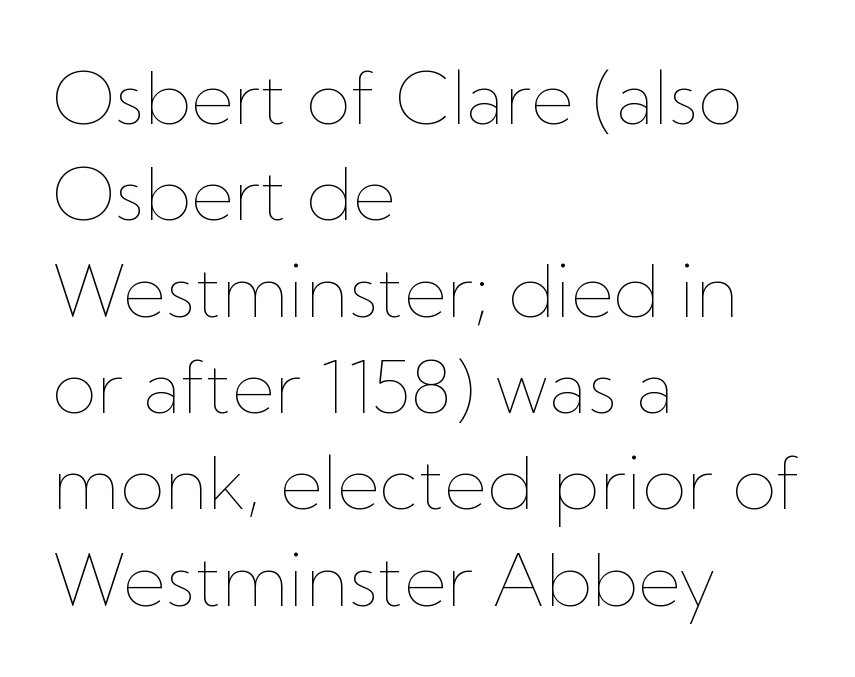
Students, observe: this is what conventionally led text looks like. How are the letters spaced? Ordinarily, with no added tracking. Short and long lines alike share a common starting point at left. Is there any slant? The stems are plumb.
